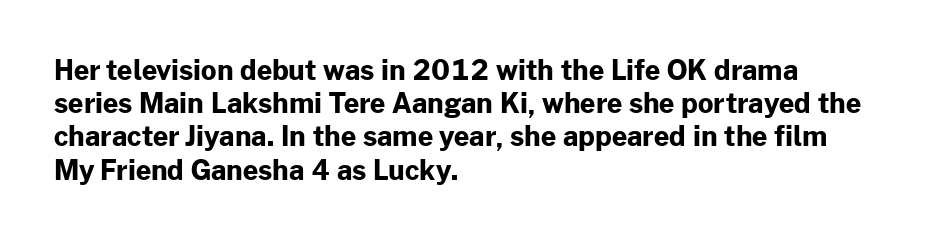
The image shows 27 px bold type, upright; set left-aligned, line spacing 1.23x, normal letter spacing, not underlined.
